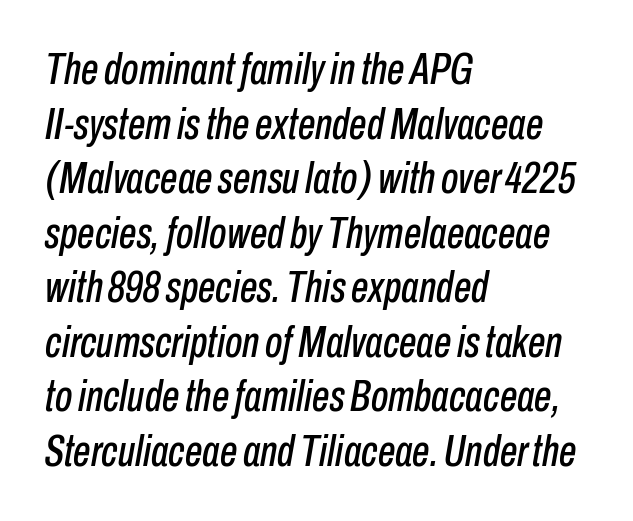
The image shows 44 px condensed type, italic (leaning right); set left-aligned, line spacing 1.24x, normal letter spacing, not underlined; low stroke contrast and a medium x-height.
